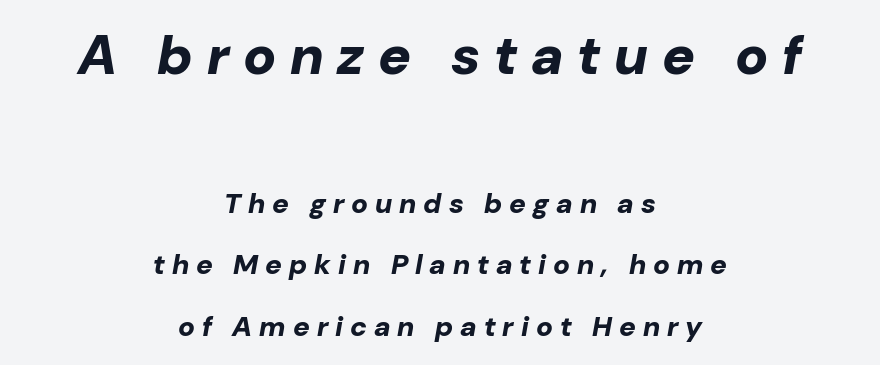
{"italic": "yes", "lean": "right", "slant_degrees": 10, "bold": "yes", "weight": "bold", "width": "normal", "stroke_contrast": "low", "x_height": "medium", "monospaced": "no", "underline": "no", "align": "center", "line_spacing": "loose", "line_spacing_ratio": 2.21, "letter_spacing": "wide", "letter_spacing_em": 0.25, "larger_block": "first", "size_ratio": 1.96, "glyph_px": 55}
